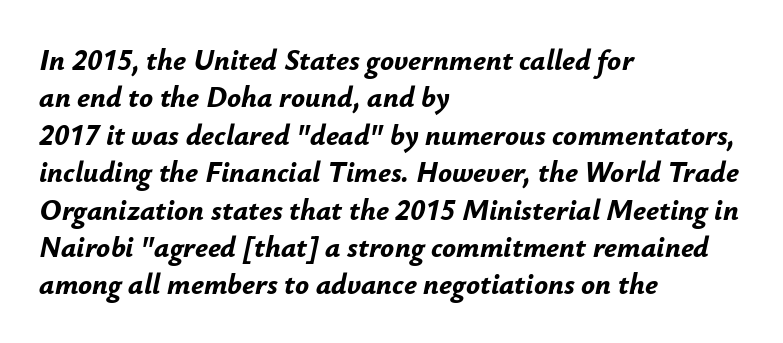
The image shows 29 px bold type, italic (leaning right); set left-aligned, normal line spacing (1.29x), normal letter spacing, not underlined; low stroke contrast and a small x-height.
